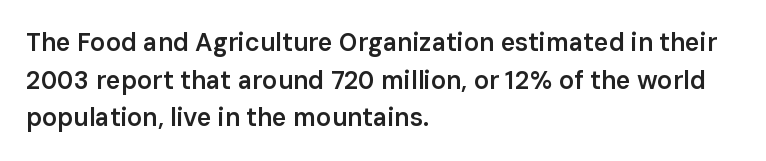
The image shows 25 px text type, upright; set left-aligned, normal line spacing (1.51x), normal letter spacing, not underlined.
